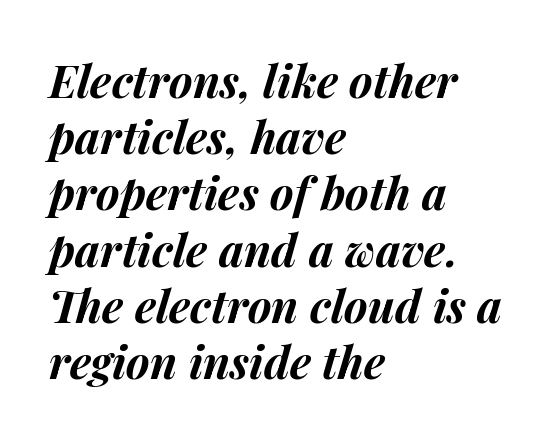
The image shows 45 px bold type, italic (leaning right); set left-aligned, normal line spacing (1.25x), normal letter spacing, not underlined; medium stroke contrast and a medium x-height.
